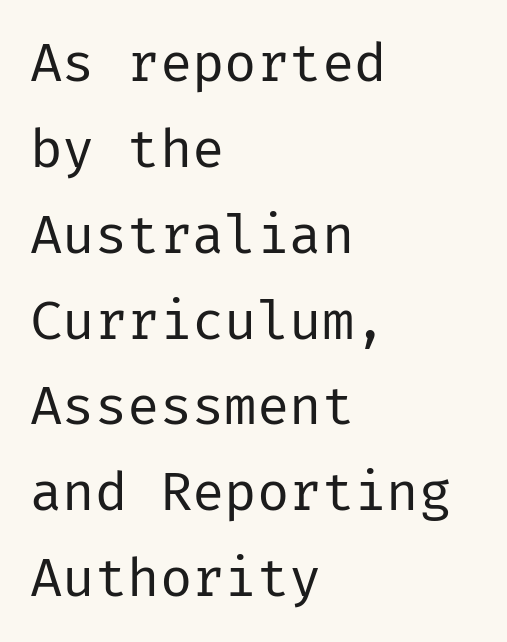
The image shows 54 px regular-weight sans-serif type, upright; set left-aligned, normal line spacing (1.59x), normal letter spacing, not underlined; low stroke contrast and a medium x-height.
